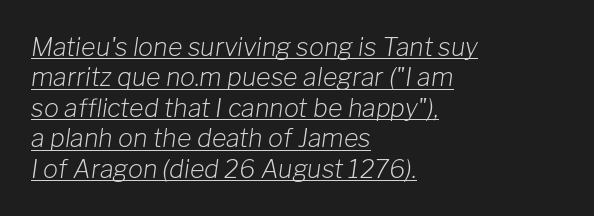
Q: Is the text bold? A: No.
Q: Is the text italic (slanted)? A: Yes, it leans right by about 8 degrees.
Q: Is the text underlined? A: Yes.
Q: How is the paragraph aligned? A: Left-aligned.
Q: Is the spacing between letters normal or unusually wide? A: Normal.
